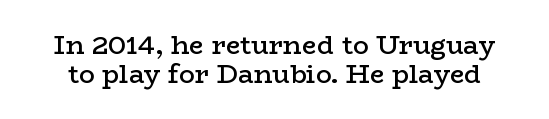
{"italic": "no", "bold": "semi", "underline": "no", "line_spacing": "tight", "line_spacing_ratio": 1.13, "letter_spacing": "normal", "letter_spacing_em": 0.0, "glyph_px": 26}
